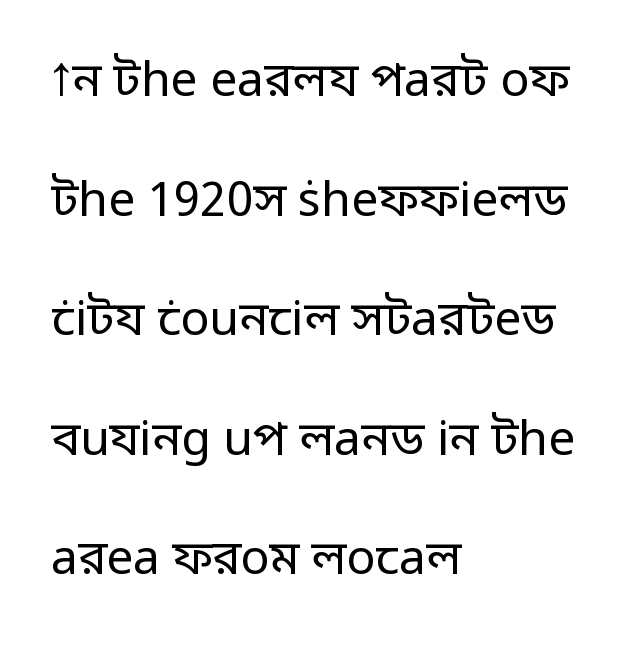
The letters advance in unequal steps, a hallmark of proportional type. Honestly, there is no underline to notice here at all. One glance says open: line gaps are wider than usual. What kind of face is this? One without serifs — a sans.
